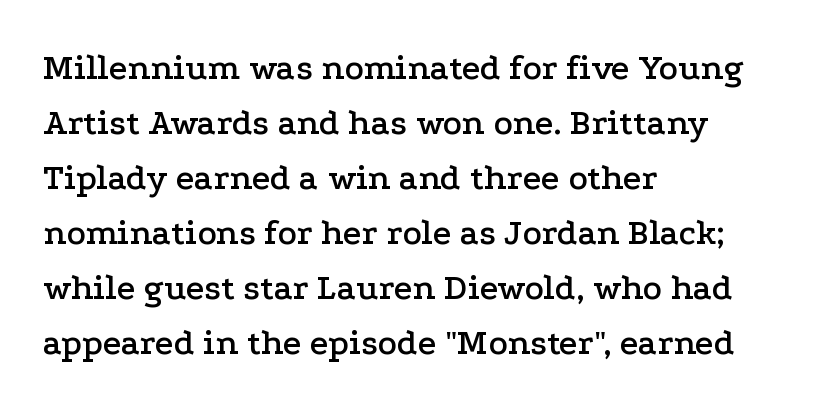
{"serif": "yes", "italic": "no", "width": "wide", "stroke_contrast": "low", "x_height": "medium", "monospaced": "no", "underline": "no", "align": "left", "line_spacing": "normal", "line_spacing_ratio": 1.53, "letter_spacing": "normal", "letter_spacing_em": 0.0, "glyph_px": 36}
